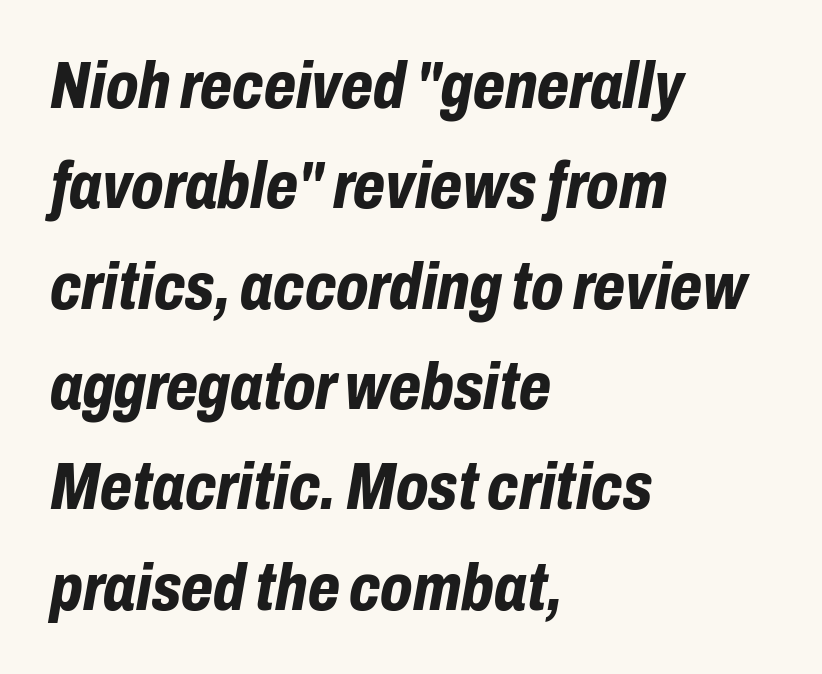
The image shows 66 px bold, condensed type, italic (leaning right); set left-aligned, normal line spacing (1.52x), normal letter spacing, not underlined; low stroke contrast and a medium x-height.
